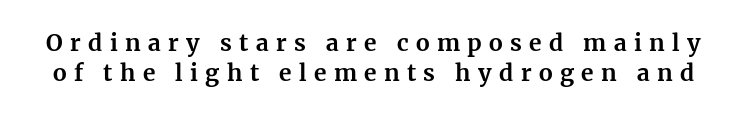
What stands out about the letter spacing? Its width — letters are far apart. Line spacing here is normal. The font is running at its bold setting. The type sits square on the baseline with zero lean. The strip under each line holds only bare page.
